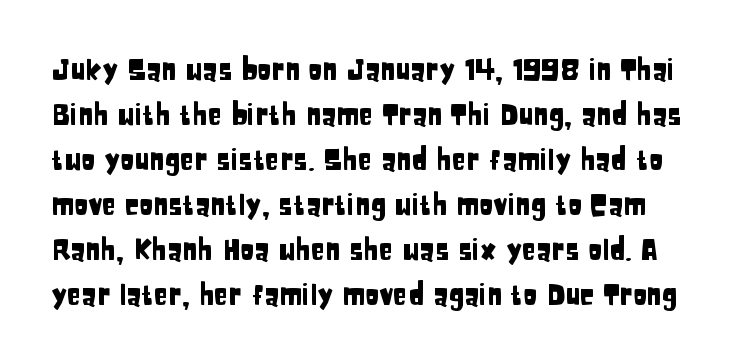
{"serif": "no", "italic": "no", "width": "condensed", "stroke_contrast": "low", "x_height": "large", "monospaced": "no", "underline": "no", "line_spacing": "normal", "line_spacing_ratio": 1.55, "letter_spacing": "normal", "letter_spacing_em": 0.0, "glyph_px": 29}
